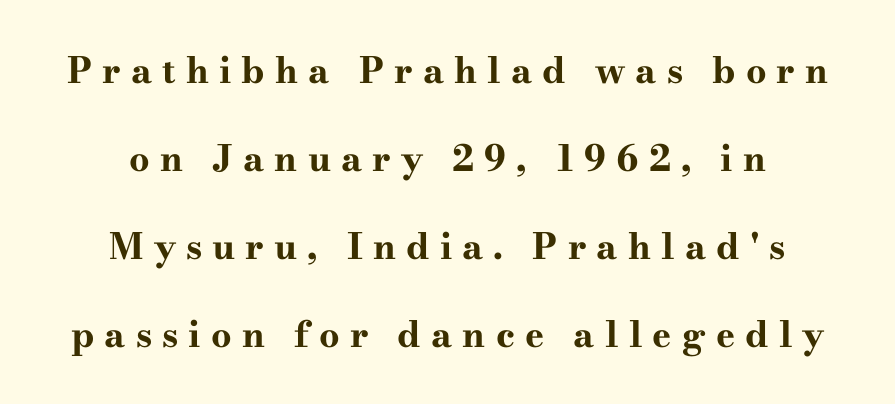
Q: Is the text bold? A: Yes.
Q: Is the text italic (slanted)? A: No, it is upright.
Q: Is the typeface a serif or a sans-serif typeface? A: Serif.
Q: Is the text underlined? A: No.
Q: How is the paragraph aligned? A: Centered.
Q: Is the spacing between letters normal or unusually wide? A: Unusually wide.
Q: Is the spacing between lines tight, normal or loose? A: Loose.
Q: Width (condensed, normal, or wide)? A: Wide.
Q: Stroke contrast? A: High.
Q: x-height? A: Small.
Q: Monospaced? A: No.
